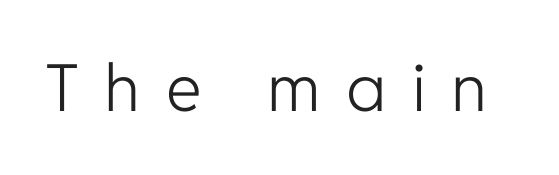
Note the varied advance widths — an 'i' is clearly narrower than an 'm'. The type sits square on the baseline with zero lean. The type family on display is of the sans-serif kind. Quick note: underline off.
